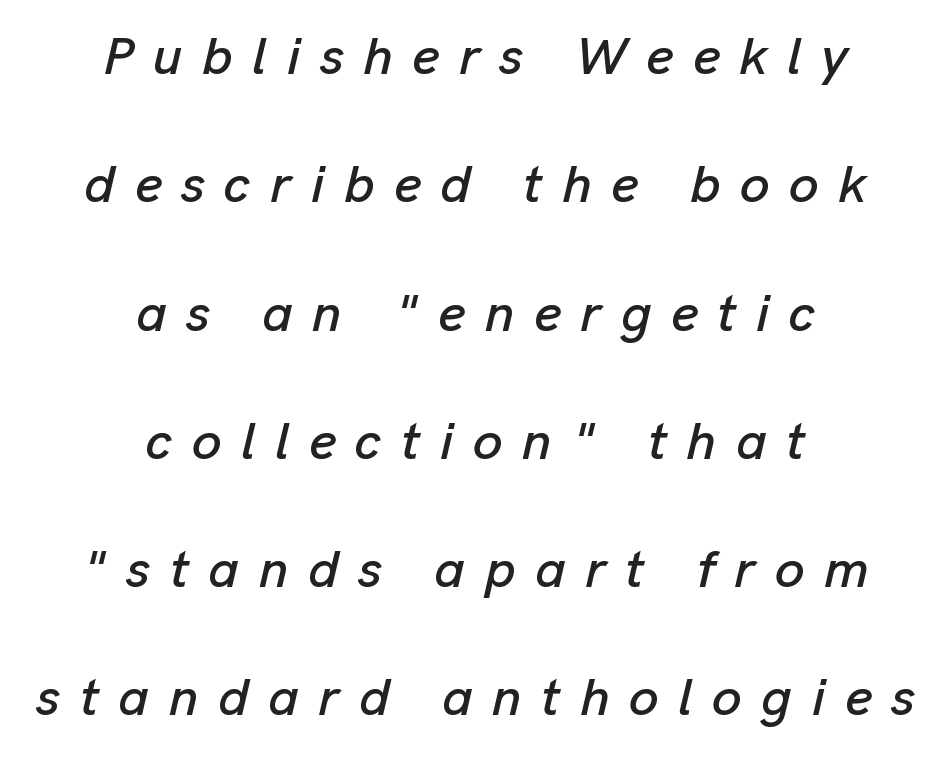
Here the designer chose a conventional face with non-uniform glyph widths. Letters rest on an invisible, unmarked baseline. The passage shown leans; its letterforms are oblique. What stands out about the letter spacing? Its width — letters are far apart. Whoever set this chose breathing room over compactness in the vertical rhythm.
